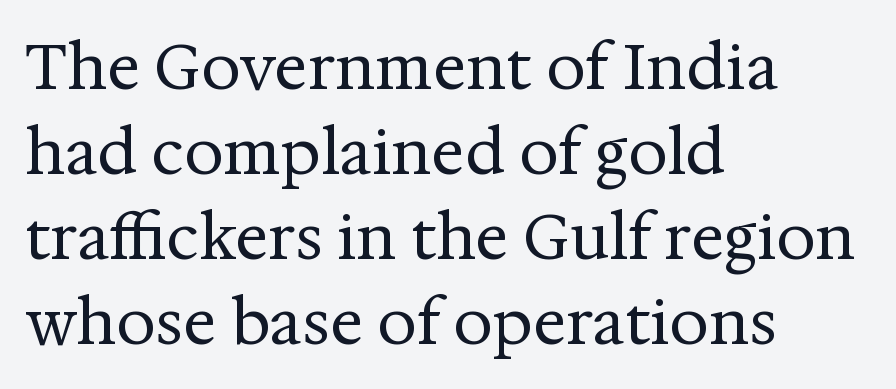
{"serif": "yes", "italic": "no", "bold": "no", "weight": "regular", "width": "normal", "stroke_contrast": "medium", "x_height": "medium", "monospaced": "no", "underline": "no", "align": "left", "line_spacing": "normal", "line_spacing_ratio": 1.37, "letter_spacing": "normal", "letter_spacing_em": 0.0, "glyph_px": 62}
